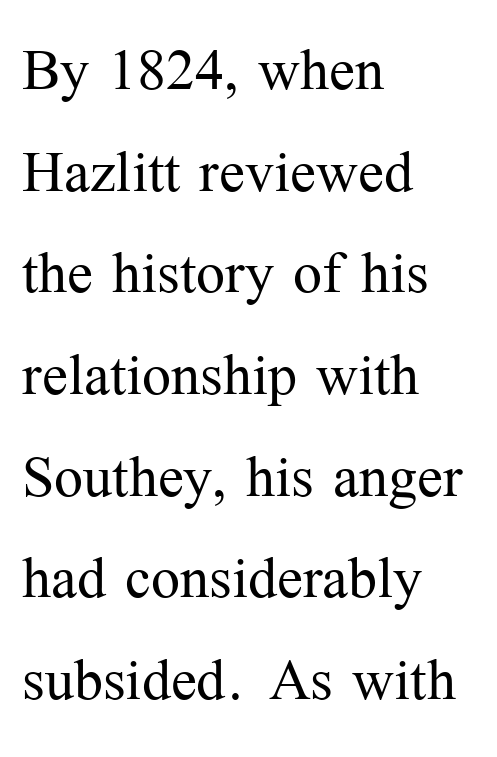
Q: Is the text bold? A: No.
Q: Is the text italic (slanted)? A: No, it is upright.
Q: Is the typeface a serif or a sans-serif typeface? A: Serif.
Q: Is the text underlined? A: No.
Q: How is the paragraph aligned? A: Left-aligned.
Q: Is the spacing between letters normal or unusually wide? A: Normal.
Q: Is the spacing between lines tight, normal or loose? A: Normal.
Q: Width (condensed, normal, or wide)? A: Normal.
Q: Stroke contrast? A: Medium.
Q: x-height? A: Medium.
Q: Monospaced? A: No.
